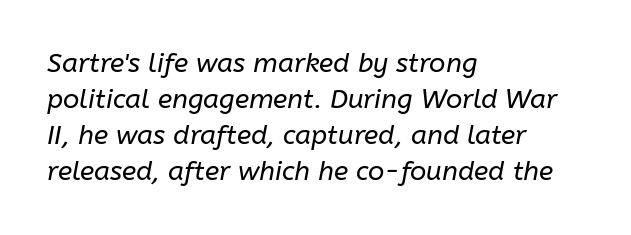
Q: Is the text bold? A: No.
Q: Is the text italic (slanted)? A: Yes, it leans right by about 10 degrees.
Q: Is the text underlined? A: No.
Q: How is the paragraph aligned? A: Left-aligned.
Q: Is the spacing between letters normal or unusually wide? A: Normal.
Q: Is the spacing between lines tight, normal or loose? A: Normal.
